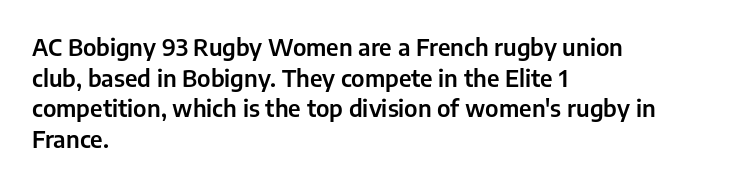
Q: Is the text italic (slanted)? A: No, it is upright.
Q: Is the text underlined? A: No.
Q: How is the paragraph aligned? A: Left-aligned.
Q: Is the spacing between letters normal or unusually wide? A: Normal.
Q: Is the spacing between lines tight, normal or loose? A: Normal.
